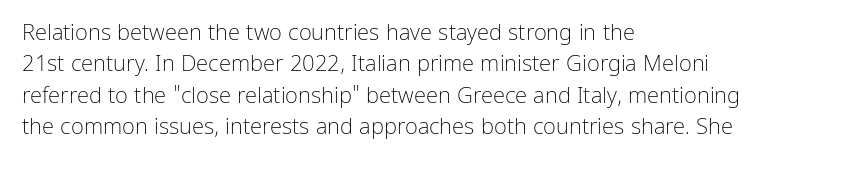
The line-height multiplier appears to be the usual default. The ragged edge is on the right, which tells us the setting is flush left. A typesetter would mark this as roman, not italic. This sample uses plain, unmodified letter spacing. No letter is thick-stroked: the sample isn't bold.
